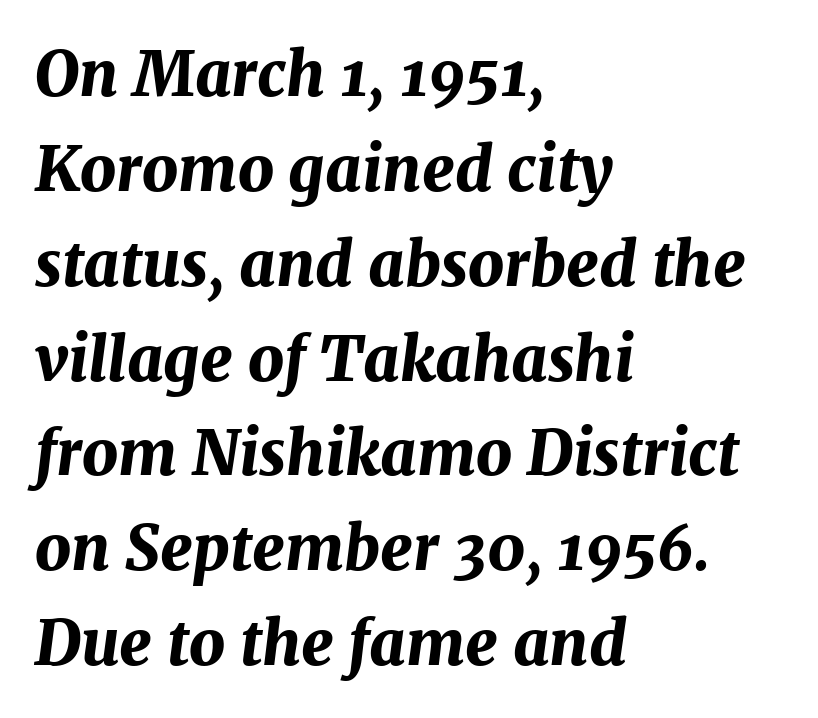
Does the lettering tilt? It does — this is italic. The passage shown is typed in a proportional face where columns would drift. Regarding leading, the lines here are spaced in the standard way. A student would call this left alignment; a typographer would say flush left, rag right.
